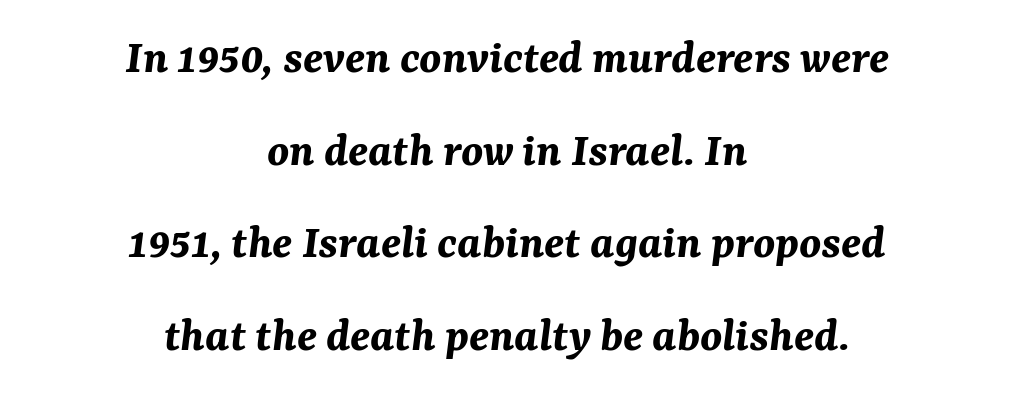
{"italic": "yes", "lean": "right", "slant_degrees": 7, "bold": "yes", "weight": "bold", "width": "normal", "stroke_contrast": "medium", "x_height": "medium", "monospaced": "no", "underline": "no", "align": "center", "line_spacing_ratio": 1.89, "letter_spacing": "normal", "letter_spacing_em": 0.0, "glyph_px": 49}
